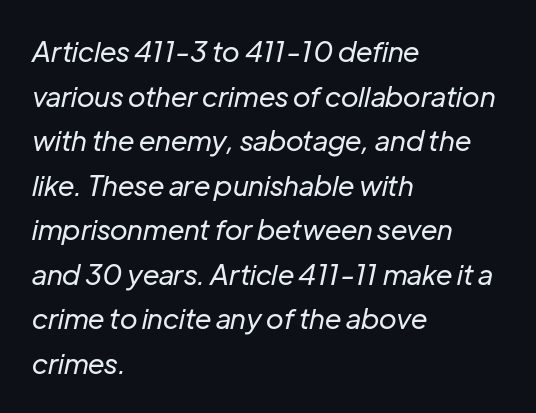
The image shows 28 px regular-weight type, italic (leaning right); set left-aligned, normal line spacing (1.59x), normal letter spacing, not underlined; low stroke contrast and a medium x-height.
